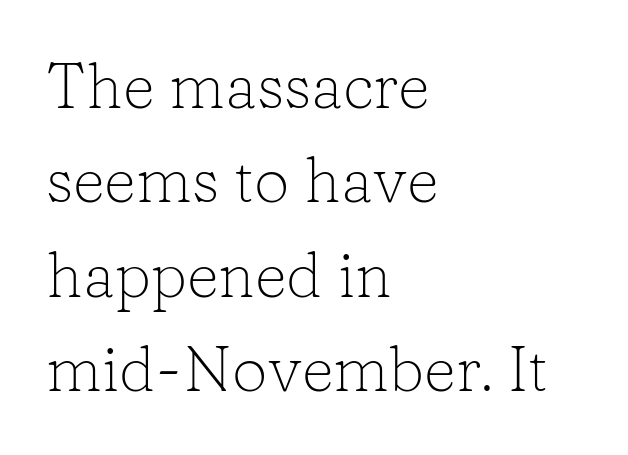
{"serif": "yes", "italic": "no", "bold": "no", "weight": "light", "width": "normal", "stroke_contrast": "low", "x_height": "medium", "monospaced": "no", "underline": "no", "align": "left", "line_spacing": "normal", "line_spacing_ratio": 1.5, "letter_spacing": "normal", "letter_spacing_em": 0.0, "glyph_px": 63}
